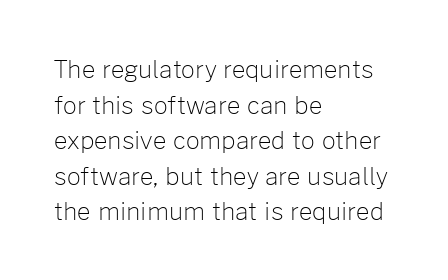
{"italic": "no", "bold": "no", "underline": "no", "align": "left", "line_spacing": "normal", "line_spacing_ratio": 1.48, "letter_spacing": "normal", "letter_spacing_em": 0.0, "glyph_px": 24}
